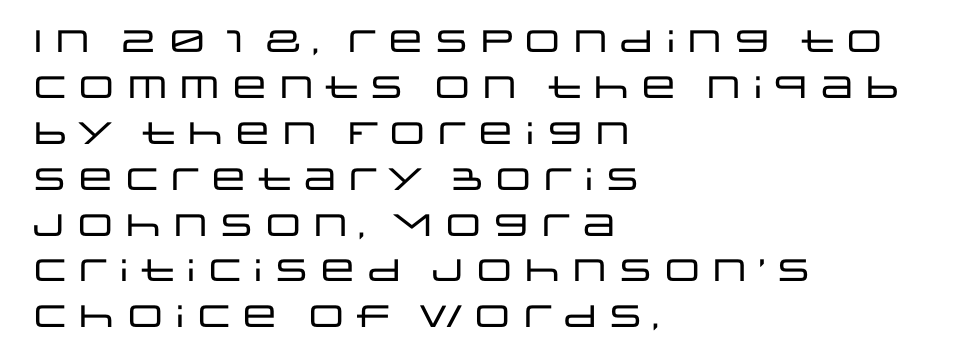
The image shows 31 px wide sans-serif type, upright; set left-aligned, normal line spacing (1.48x), normal letter spacing, not underlined; low stroke contrast and a large x-height.
